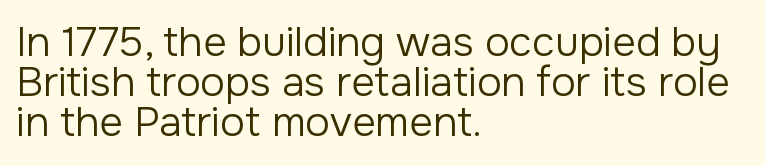
A bare baseline throughout the passage. Nothing sits at the stroke ends, so this counts as sans-serif. The leading is snug, giving the passage a crowded texture. Italic? Not at all — the glyphs are vertical.
